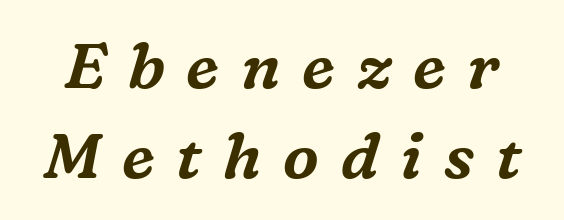
{"serif": "yes", "italic": "yes", "lean": "right", "slant_degrees": 16, "width": "normal", "stroke_contrast": "medium", "x_height": "medium", "monospaced": "no", "underline": "no", "line_spacing": "normal", "line_spacing_ratio": 1.4, "letter_spacing": "wide", "letter_spacing_em": 0.34, "glyph_px": 64}
